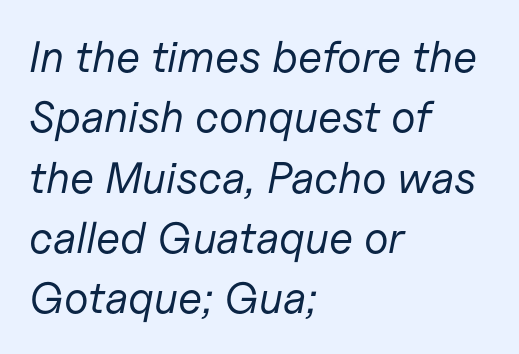
Q: Is the text bold? A: No.
Q: Is the text italic (slanted)? A: Yes, it leans right by about 11 degrees.
Q: Is the text underlined? A: No.
Q: How is the paragraph aligned? A: Left-aligned.
Q: Is the spacing between letters normal or unusually wide? A: Normal.
Q: Is the spacing between lines tight, normal or loose? A: Normal.
Q: Width (condensed, normal, or wide)? A: Normal.
Q: Stroke contrast? A: Low.
Q: x-height? A: Medium.
Q: Monospaced? A: No.
